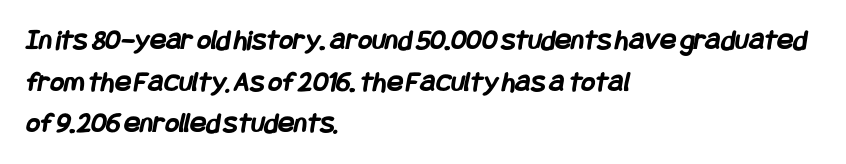
{"serif": "no", "bold": "yes", "weight": "semibold", "width": "condensed", "stroke_contrast": "low", "x_height": "large", "underline": "no", "align": "left", "line_spacing": "normal", "line_spacing_ratio": 1.39, "letter_spacing": "normal", "letter_spacing_em": 0.0, "glyph_px": 30}
